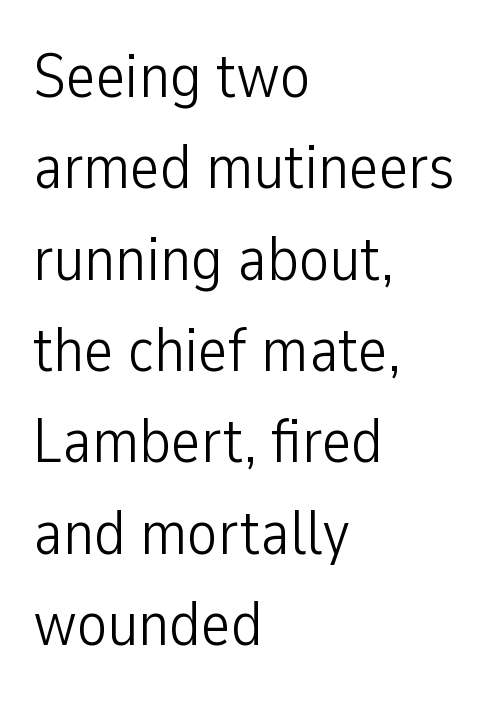
{"serif": "no", "italic": "no", "bold": "no", "weight": "light", "width": "condensed", "stroke_contrast": "low", "x_height": "medium", "monospaced": "no", "underline": "no", "align": "left", "line_spacing": "normal", "line_spacing_ratio": 1.45, "letter_spacing": "normal", "letter_spacing_em": 0.0, "glyph_px": 63}
